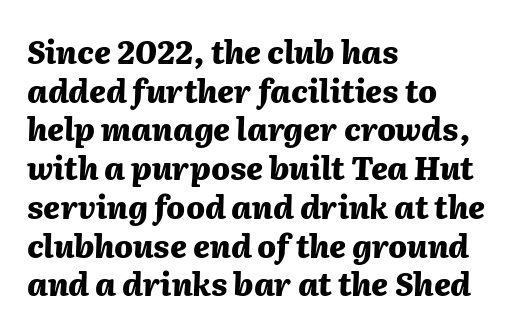
Q: Is the text bold? A: Yes.
Q: Is the text italic (slanted)? A: Yes, it leans right by about 2 degrees.
Q: Is the text underlined? A: No.
Q: How is the paragraph aligned? A: Left-aligned.
Q: Is the spacing between letters normal or unusually wide? A: Normal.
Q: Is the spacing between lines tight, normal or loose? A: Normal.
Q: Width (condensed, normal, or wide)? A: Normal.
Q: Stroke contrast? A: Medium.
Q: x-height? A: Medium.
Q: Monospaced? A: No.
